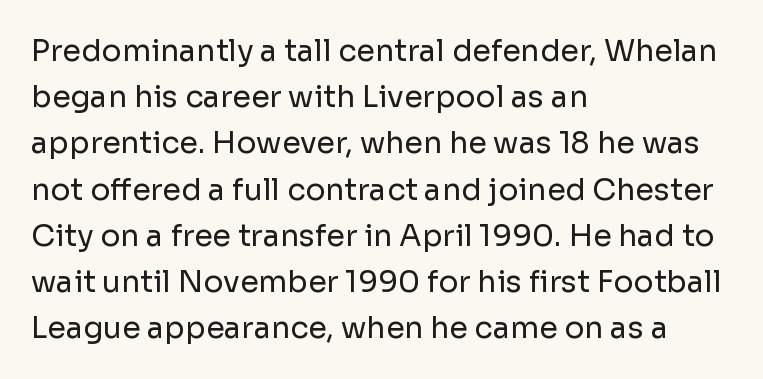
Q: Is the text bold? A: No.
Q: Is the text italic (slanted)? A: No, it is upright.
Q: Is the typeface a serif or a sans-serif typeface? A: Sans-serif.
Q: Is the text underlined? A: No.
Q: How is the paragraph aligned? A: Left-aligned.
Q: Is the spacing between letters normal or unusually wide? A: Normal.
Q: Is the spacing between lines tight, normal or loose? A: Normal.
Q: Width (condensed, normal, or wide)? A: Normal.
Q: Stroke contrast? A: Low.
Q: x-height? A: Medium.
Q: Monospaced? A: No.
